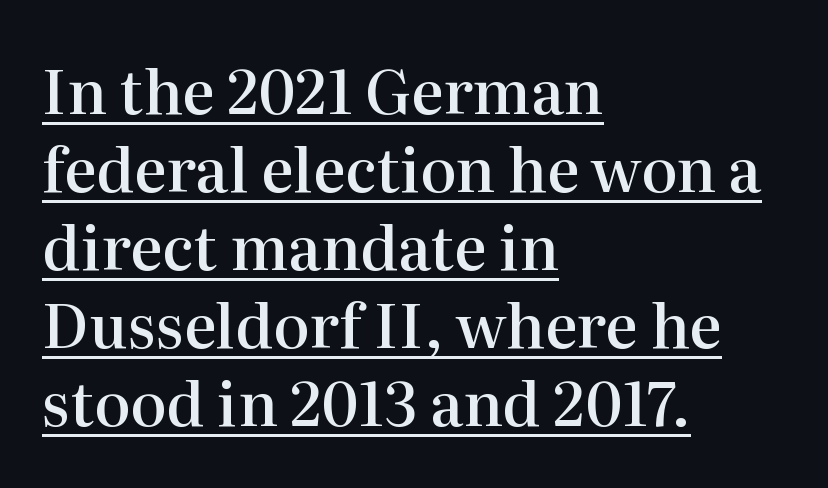
The strokes are fattened partway — semibold, not bold. Where is the straight margin? On the left. Reading down the column, the eye jumps a familiar distance to each next line. Observe the serifs anchoring each vertical stroke in this sample.
